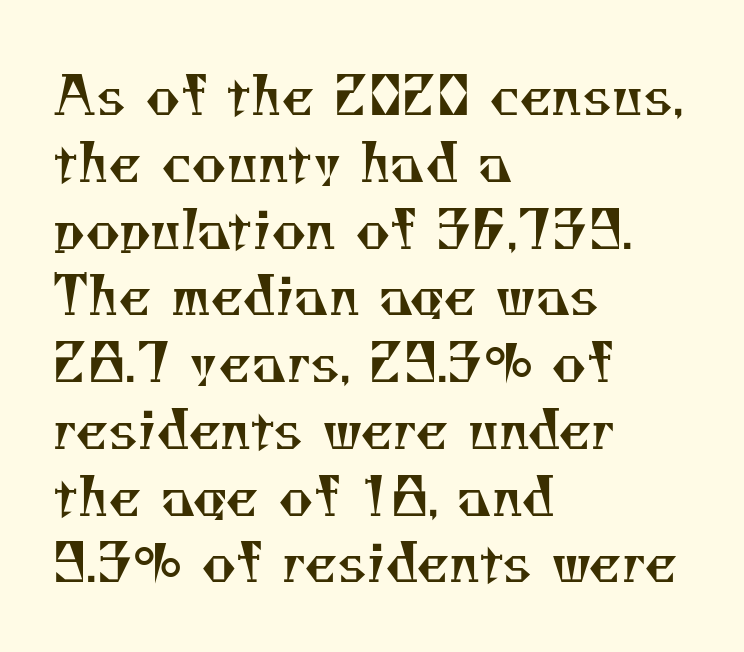
Q: Is the text bold? A: No.
Q: Is the typeface a serif or a sans-serif typeface? A: Serif.
Q: Is the text underlined? A: No.
Q: How is the paragraph aligned? A: Left-aligned.
Q: Is the spacing between letters normal or unusually wide? A: Normal.
Q: Is the spacing between lines tight, normal or loose? A: Normal.
Q: Width (condensed, normal, or wide)? A: Normal.
Q: Stroke contrast? A: Medium.
Q: x-height? A: Small.
Q: Monospaced? A: No.
